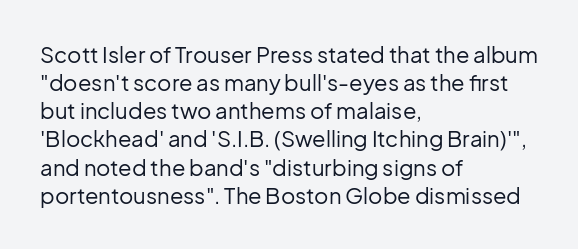
Q: Is the text bold? A: No.
Q: Is the text italic (slanted)? A: No, it is upright.
Q: Is the text underlined? A: No.
Q: How is the paragraph aligned? A: Left-aligned.
Q: Is the spacing between letters normal or unusually wide? A: Normal.
Q: Is the spacing between lines tight, normal or loose? A: Normal.
